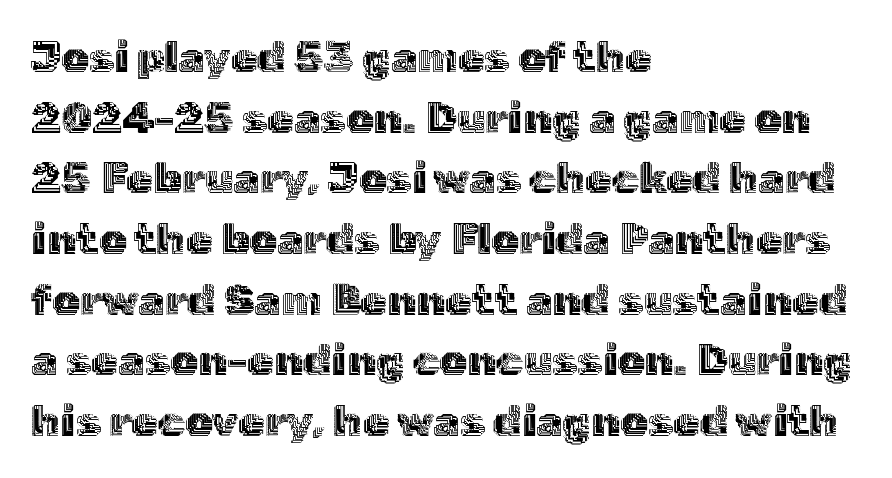
{"italic": "no", "width": "normal", "x_height": "medium", "monospaced": "no", "underline": "no", "align": "left", "line_spacing": "normal", "line_spacing_ratio": 1.41, "letter_spacing": "normal", "letter_spacing_em": 0.0, "glyph_px": 43}
